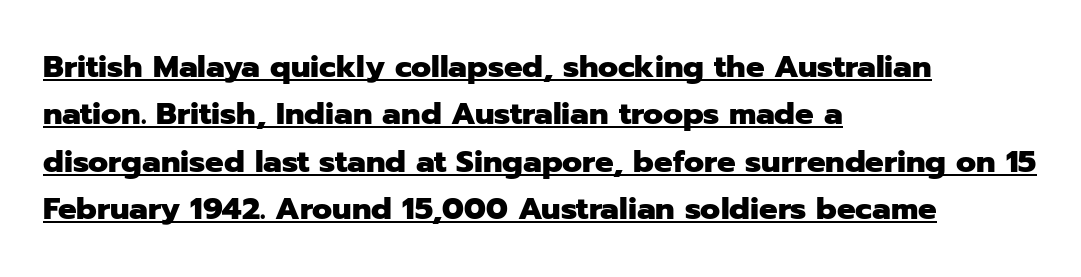
The image shows 31 px heavy sans-serif type, upright; set left-aligned, normal line spacing (1.53x), normal letter spacing, underlined; low stroke contrast and a medium x-height.
